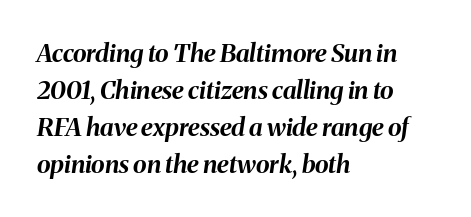
{"italic": "yes", "lean": "right", "slant_degrees": 8, "bold": "yes", "underline": "no", "align": "left", "line_spacing": "normal", "line_spacing_ratio": 1.48, "letter_spacing": "normal", "letter_spacing_em": 0.0, "glyph_px": 25}
